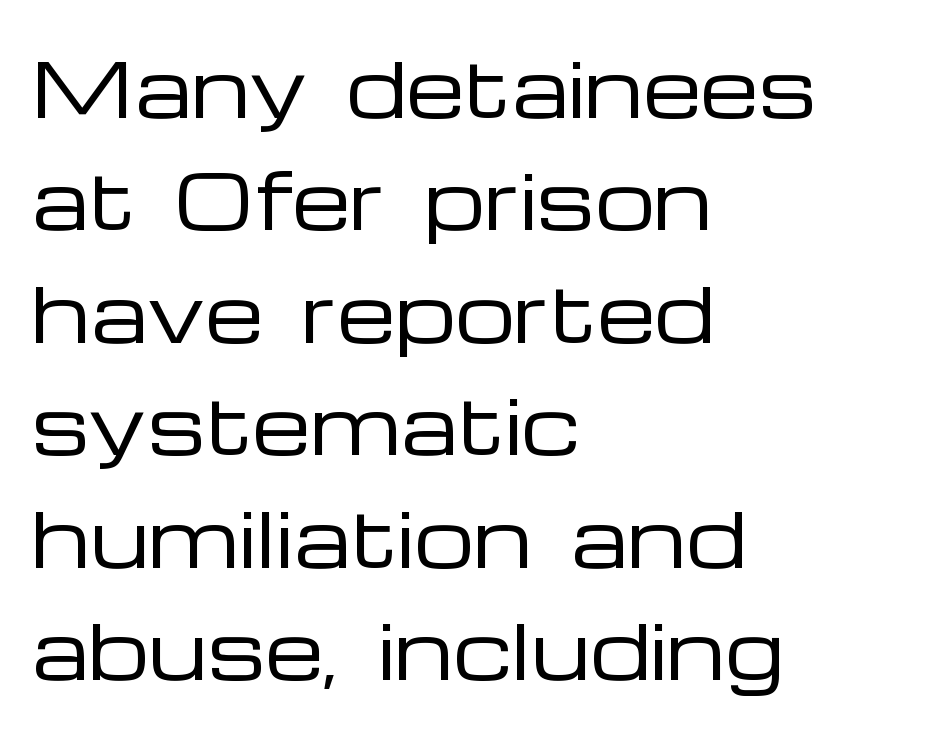
The image shows 75 px regular-weight, wide sans-serif type, upright; set left-aligned, normal line spacing (1.5x), normal letter spacing, not underlined; low stroke contrast and a medium x-height.
